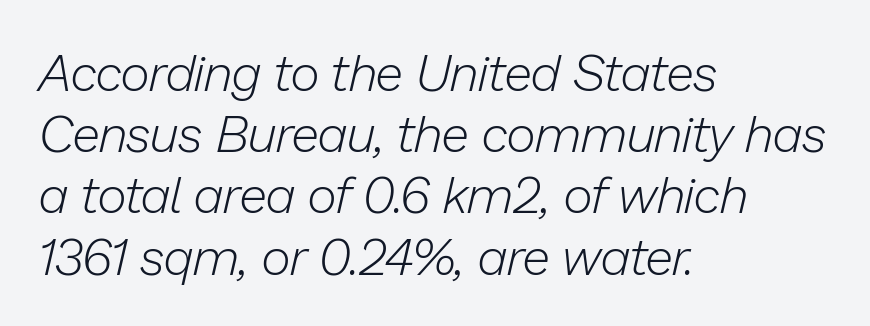
The image shows 51 px light type, italic (leaning right); set left-aligned, line spacing 1.2x, normal letter spacing, not underlined; low stroke contrast and a medium x-height.
